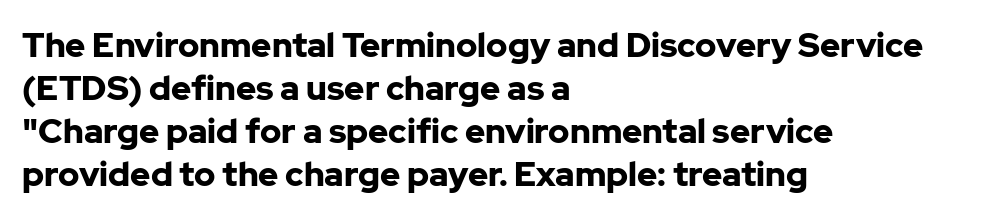
The image shows 34 px bold sans-serif type, upright; set left-aligned, normal line spacing (1.26x), normal letter spacing, not underlined; low stroke contrast and a medium x-height.
